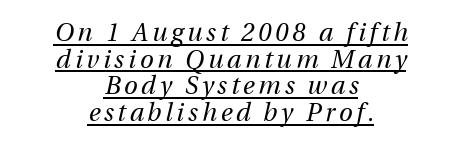
{"italic": "yes", "lean": "right", "slant_degrees": 13, "bold": "no", "underline": "yes", "align": "center", "line_spacing": "tight", "line_spacing_ratio": 1.07, "glyph_px": 25}
